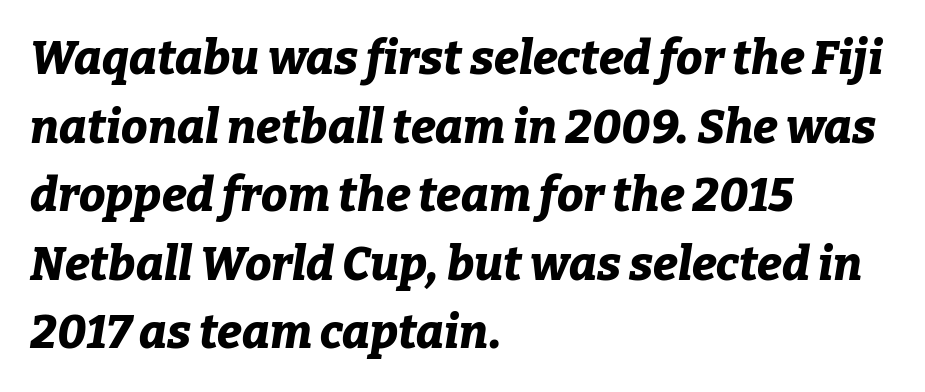
The image shows 47 px bold type, italic (leaning right); set left-aligned, normal line spacing (1.46x), normal letter spacing, not underlined; low stroke contrast and a medium x-height.
